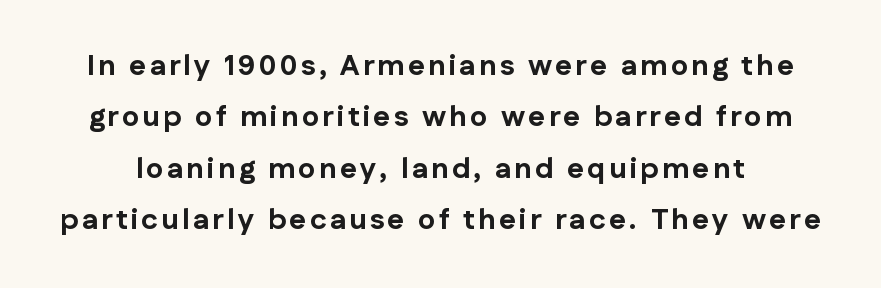
The image shows 29 px bold sans-serif type, upright; set line spacing 1.77x, not underlined; low stroke contrast and a medium x-height.
